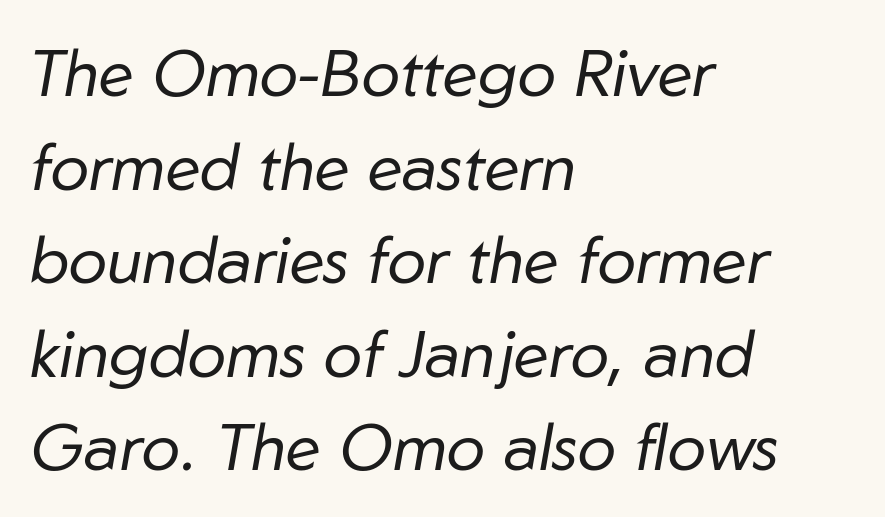
{"italic": "yes", "lean": "right", "slant_degrees": 10, "bold": "no", "weight": "regular", "width": "normal", "stroke_contrast": "low", "x_height": "medium", "monospaced": "no", "underline": "no", "align": "left", "line_spacing": "normal", "line_spacing_ratio": 1.44, "letter_spacing": "normal", "letter_spacing_em": 0.0, "glyph_px": 65}
